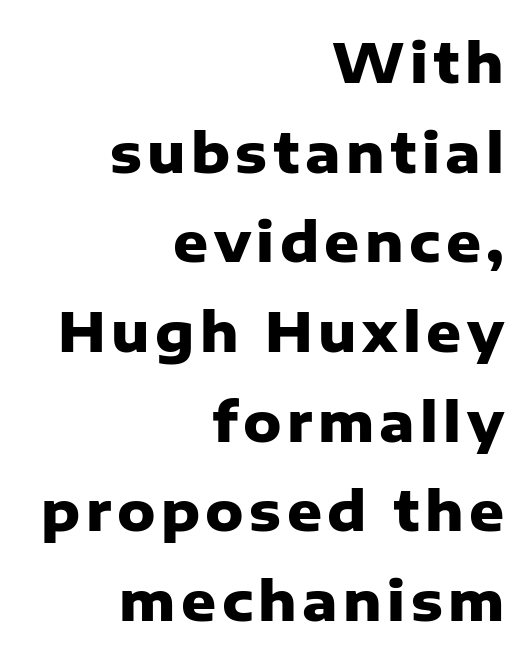
Q: Is the text bold? A: Yes.
Q: Is the text italic (slanted)? A: No, it is upright.
Q: Is the typeface a serif or a sans-serif typeface? A: Sans-serif.
Q: Is the text underlined? A: No.
Q: How is the paragraph aligned? A: Right-aligned.
Q: Is the spacing between lines tight, normal or loose? A: Normal.
Q: Width (condensed, normal, or wide)? A: Normal.
Q: Stroke contrast? A: Low.
Q: x-height? A: Medium.
Q: Monospaced? A: No.
